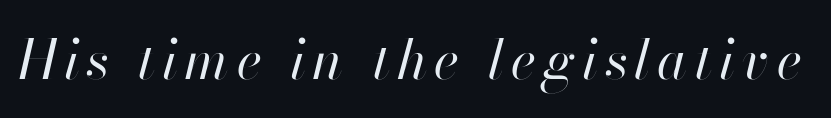
Q: Is the text bold? A: No.
Q: Is the text italic (slanted)? A: Yes, it leans right by about 13 degrees.
Q: Is the text underlined? A: No.
Q: Width (condensed, normal, or wide)? A: Normal.
Q: Stroke contrast? A: High.
Q: x-height? A: Small.
Q: Monospaced? A: No.
